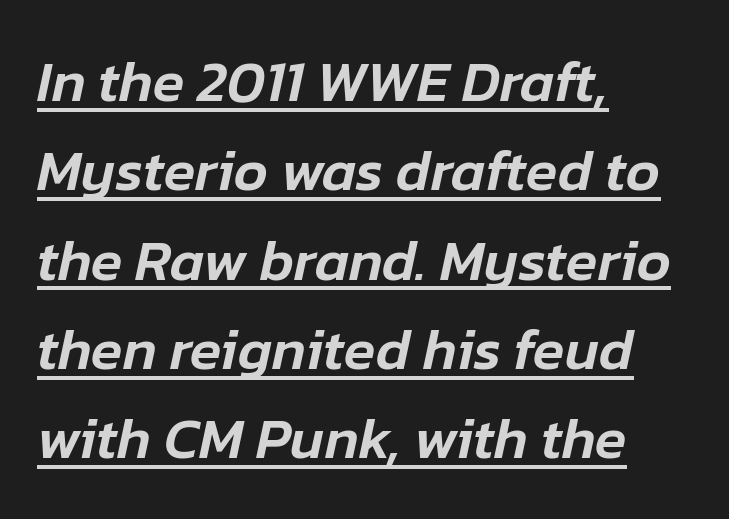
Q: Is the text italic (slanted)? A: Yes, it leans right by about 12 degrees.
Q: Is the text underlined? A: Yes.
Q: How is the paragraph aligned? A: Left-aligned.
Q: Is the spacing between letters normal or unusually wide? A: Normal.
Q: Is the spacing between lines tight, normal or loose? A: Normal.
Q: Width (condensed, normal, or wide)? A: Normal.
Q: Stroke contrast? A: Low.
Q: x-height? A: Medium.
Q: Monospaced? A: No.
